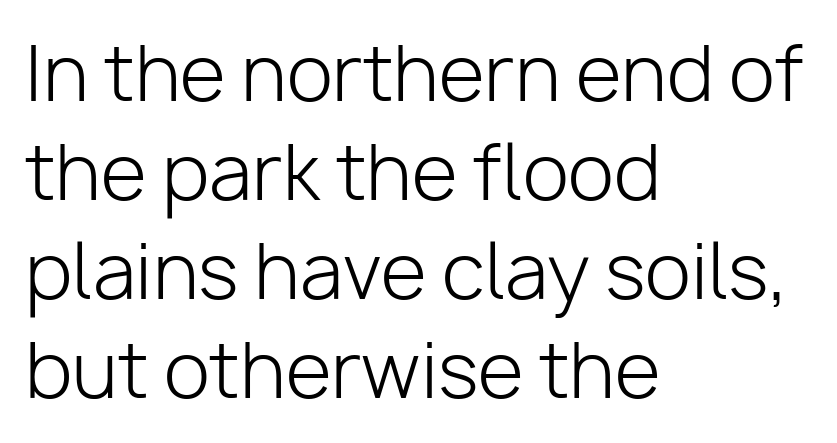
Q: Is the text bold? A: No.
Q: Is the text italic (slanted)? A: No, it is upright.
Q: Is the typeface a serif or a sans-serif typeface? A: Sans-serif.
Q: Is the text underlined? A: No.
Q: How is the paragraph aligned? A: Left-aligned.
Q: Is the spacing between letters normal or unusually wide? A: Normal.
Q: Is the spacing between lines tight, normal or loose? A: Normal.
Q: Width (condensed, normal, or wide)? A: Normal.
Q: Stroke contrast? A: Low.
Q: x-height? A: Medium.
Q: Monospaced? A: No.
